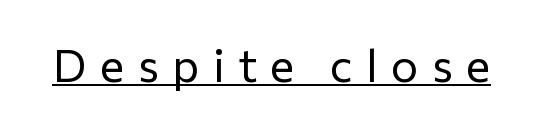
The image shows 46 px regular-weight sans-serif type, upright; set unusually wide letter spacing (+0.29 em), underlined; low stroke contrast and a medium x-height.
